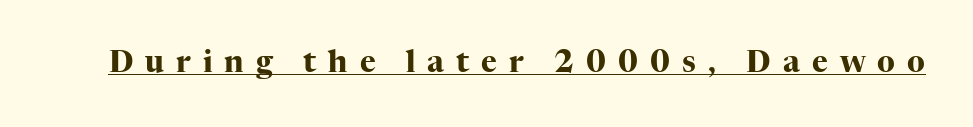
{"serif": "yes", "italic": "no", "bold": "yes", "weight": "heavy", "width": "normal", "stroke_contrast": "high", "x_height": "medium", "monospaced": "no", "underline": "yes", "letter_spacing": "wide", "letter_spacing_em": 0.4, "glyph_px": 30}
